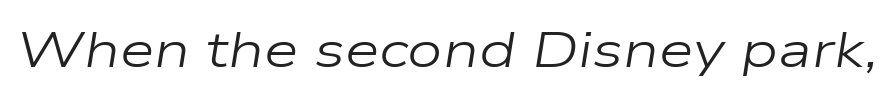
{"italic": "yes", "lean": "right", "slant_degrees": 9, "bold": "no", "weight": "regular", "width": "wide", "stroke_contrast": "low", "x_height": "medium", "monospaced": "no", "underline": "no", "letter_spacing": "normal", "letter_spacing_em": 0.0, "glyph_px": 50}
